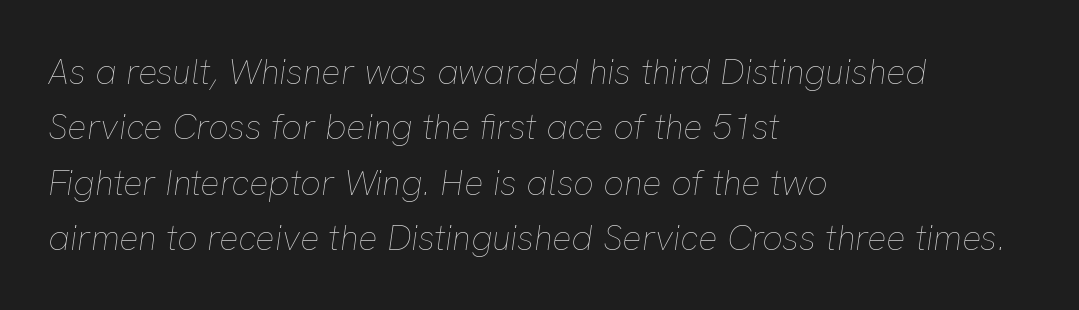
The rendering applies a slant to the glyphs. A student would call this left alignment; a typographer would say flush left, rag right. Decoration check: the copy has no underline. The passage shown has conventional tracking throughout. A typesetter would call this proportional, since set widths differ per character. On a weight scale, this lands at 450 or below.
